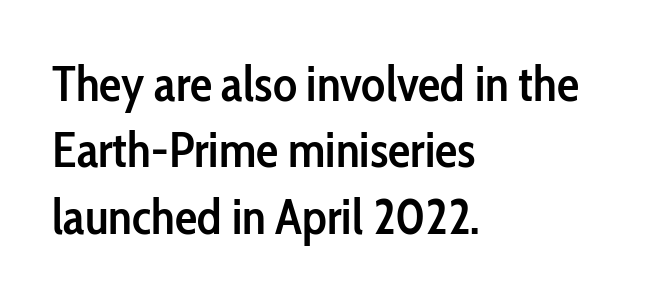
Does the copy run flush right? No — it runs flush left. Firm but not heavy-handed strokes: this text is semibold. This rendering features lettering with no underline. Upright lettering throughout. Is this a fixed-width face? No — the glyphs have proportional, varying widths.
